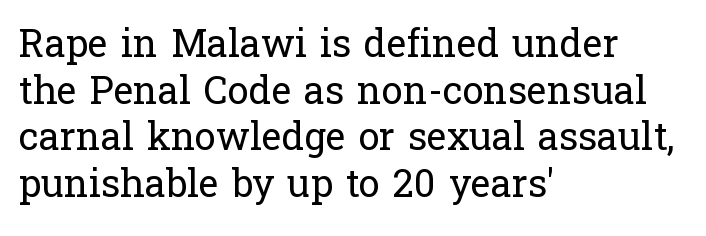
Q: Is the text bold? A: No.
Q: Is the text italic (slanted)? A: No, it is upright.
Q: Is the typeface a serif or a sans-serif typeface? A: Serif.
Q: Is the text underlined? A: No.
Q: How is the paragraph aligned? A: Left-aligned.
Q: Is the spacing between letters normal or unusually wide? A: Normal.
Q: Width (condensed, normal, or wide)? A: Normal.
Q: Stroke contrast? A: Low.
Q: x-height? A: Medium.
Q: Monospaced? A: No.
